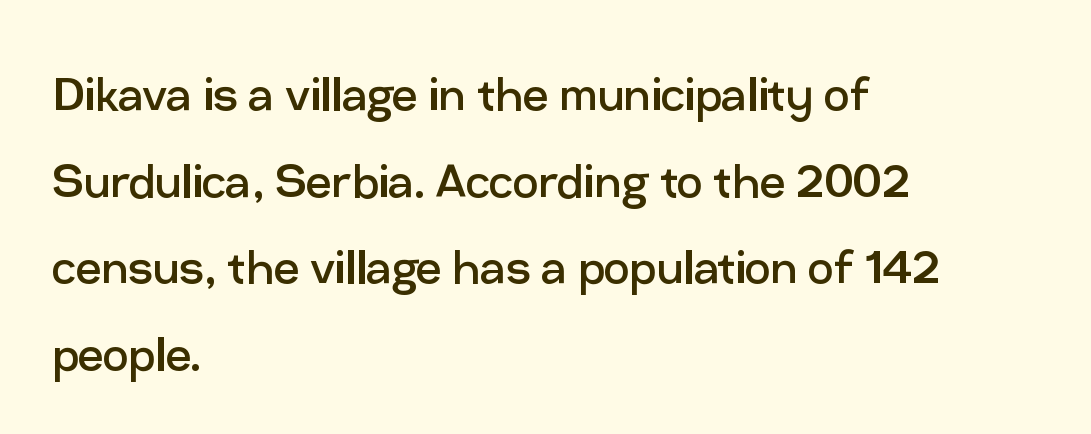
The image shows 57 px regular-weight sans-serif type, upright; set left-aligned, normal line spacing (1.52x), normal letter spacing, not underlined; low stroke contrast and a medium x-height.
